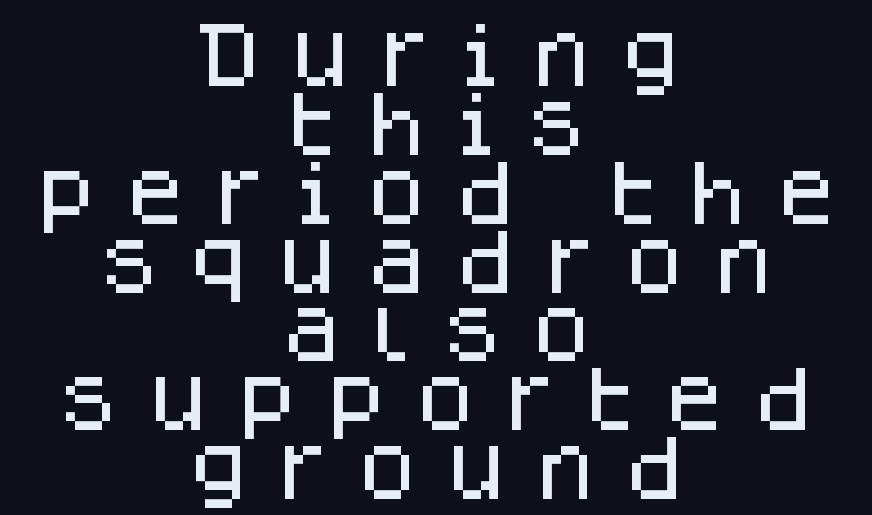
Q: Is the text italic (slanted)? A: No, it is upright.
Q: Is the typeface a serif or a sans-serif typeface? A: Sans-serif.
Q: Is the text underlined? A: No.
Q: How is the paragraph aligned? A: Centered.
Q: Is the spacing between letters normal or unusually wide? A: Unusually wide.
Q: Is the spacing between lines tight, normal or loose? A: Tight.
Q: Width (condensed, normal, or wide)? A: Normal.
Q: Stroke contrast? A: Low.
Q: x-height? A: Large.
Q: Monospaced? A: No.
